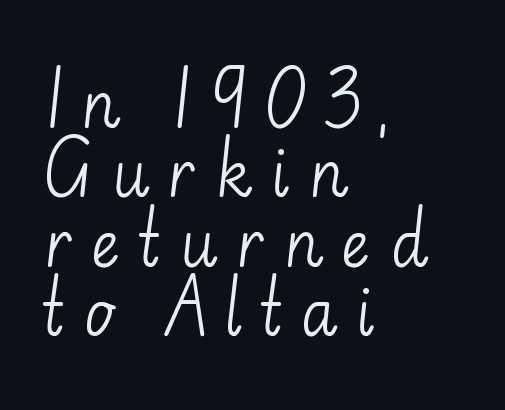
The image shows 63 px light sans-serif type; set left-aligned, tight line spacing (1.1x), unusually wide letter spacing (+0.27 em), not underlined; low stroke contrast and a small x-height.
